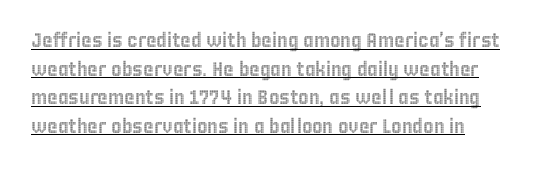
The image shows 20 px text type, upright; set normal line spacing (1.43x), normal letter spacing, underlined.
